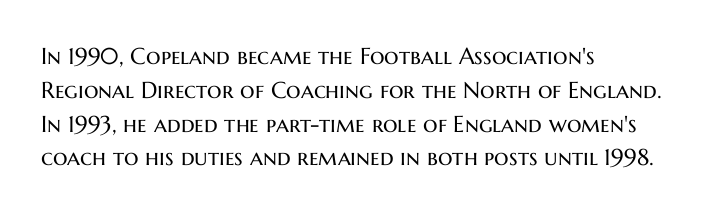
Just letters on the line, the space beneath them empty. Evenly set lines give the paragraph a standard silhouette. Heft: none added — not bold. Notice how the passage keeps a crisp vertical edge on the left only. No extra tracking has been applied to these lines. A roman cut, with each character standing at attention.
